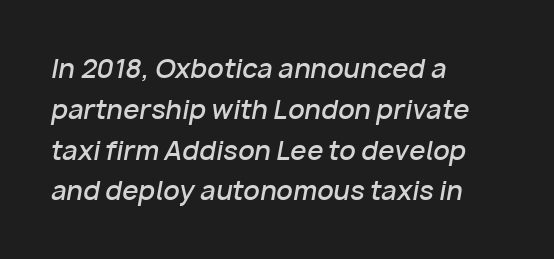
Q: Is the text bold? A: Semi-bold.
Q: Is the text italic (slanted)? A: Yes, it leans right by about 10 degrees.
Q: Is the text underlined? A: No.
Q: How is the paragraph aligned? A: Left-aligned.
Q: Is the spacing between letters normal or unusually wide? A: Normal.
Q: Is the spacing between lines tight, normal or loose? A: Normal.
